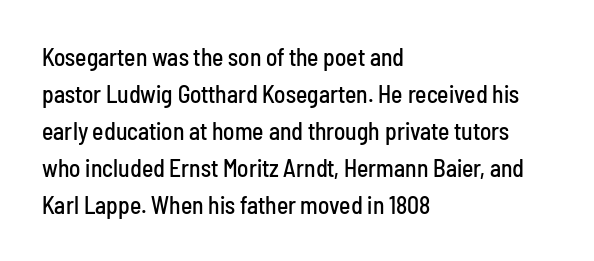
This is roman type, the default non-slanted kind. The lines in this sample share a left origin and differ only in where they stop. Glance below the letters and you will spot only blank space. The line-height multiplier appears to be the usual default. No extra tracking has been applied to these lines.
